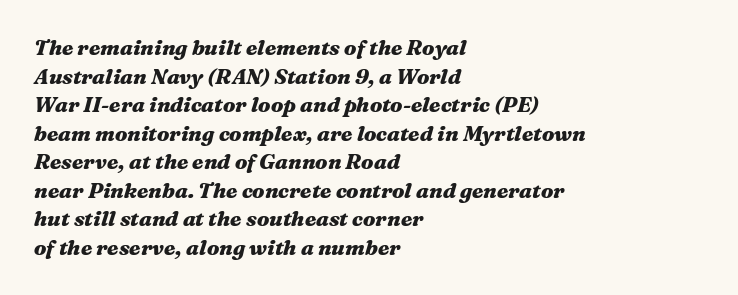
{"italic": "yes", "lean": "right", "slant_degrees": 16, "bold": "yes", "underline": "no", "align": "left", "line_spacing": "normal", "line_spacing_ratio": 1.36, "letter_spacing": "normal", "letter_spacing_em": 0.0, "glyph_px": 21}
